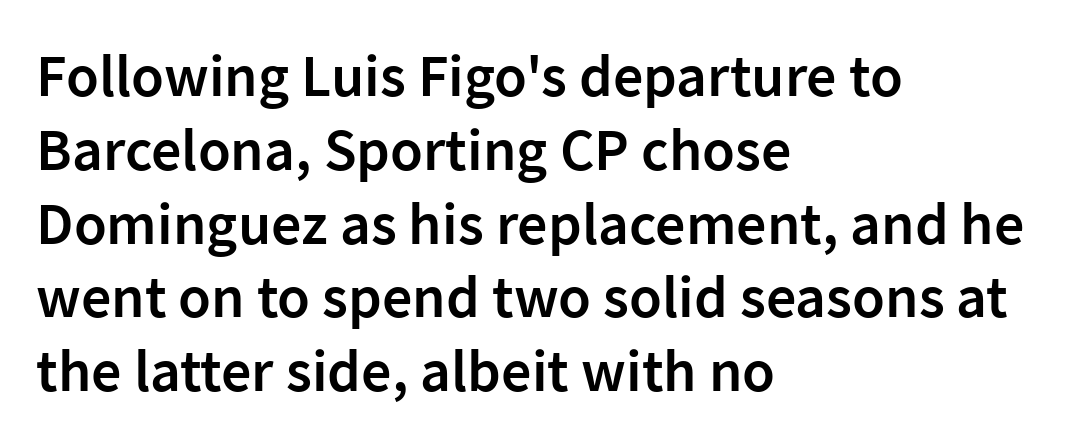
Q: Is the text bold? A: Semi-bold.
Q: Is the text italic (slanted)? A: No, it is upright.
Q: Is the typeface a serif or a sans-serif typeface? A: Sans-serif.
Q: Is the text underlined? A: No.
Q: How is the paragraph aligned? A: Left-aligned.
Q: Is the spacing between letters normal or unusually wide? A: Normal.
Q: Width (condensed, normal, or wide)? A: Normal.
Q: Stroke contrast? A: Low.
Q: x-height? A: Medium.
Q: Monospaced? A: No.
